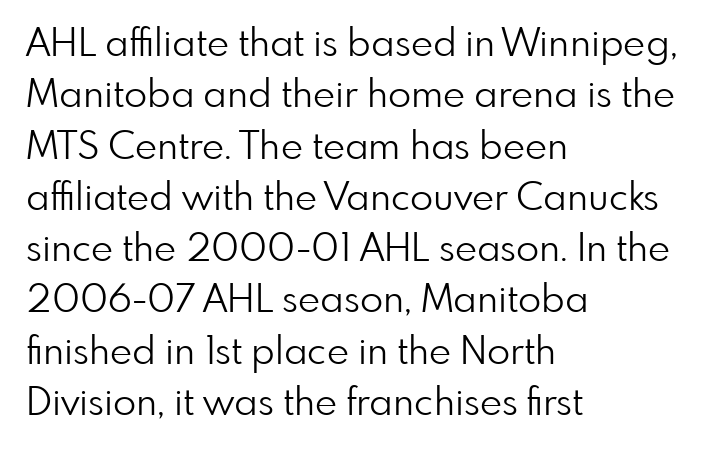
Q: Is the text bold? A: No.
Q: Is the text italic (slanted)? A: No, it is upright.
Q: Is the typeface a serif or a sans-serif typeface? A: Sans-serif.
Q: Is the text underlined? A: No.
Q: How is the paragraph aligned? A: Left-aligned.
Q: Is the spacing between letters normal or unusually wide? A: Normal.
Q: Is the spacing between lines tight, normal or loose? A: Normal.
Q: Width (condensed, normal, or wide)? A: Normal.
Q: Stroke contrast? A: Low.
Q: x-height? A: Small.
Q: Monospaced? A: No.
